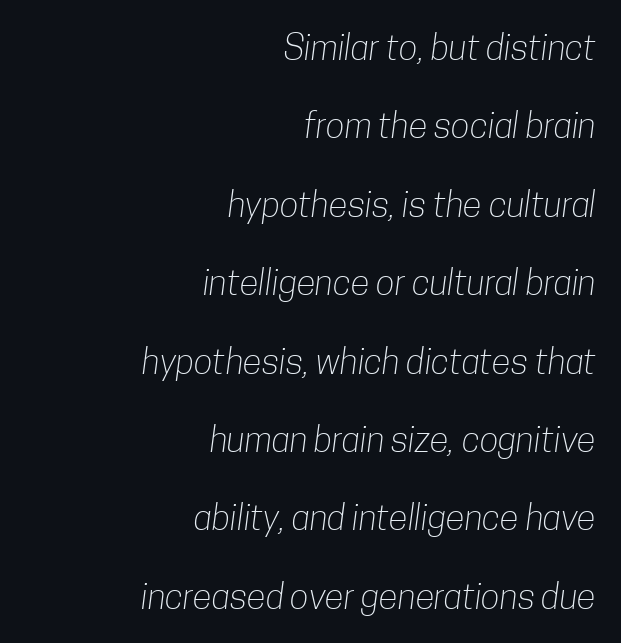
Q: Is the text bold? A: No.
Q: Is the typeface a serif or a sans-serif typeface? A: Sans-serif.
Q: Is the text underlined? A: No.
Q: How is the paragraph aligned? A: Right-aligned.
Q: Is the spacing between letters normal or unusually wide? A: Normal.
Q: Is the spacing between lines tight, normal or loose? A: Loose.
Q: Width (condensed, normal, or wide)? A: Condensed.
Q: Stroke contrast? A: Low.
Q: x-height? A: Medium.
Q: Monospaced? A: No.
